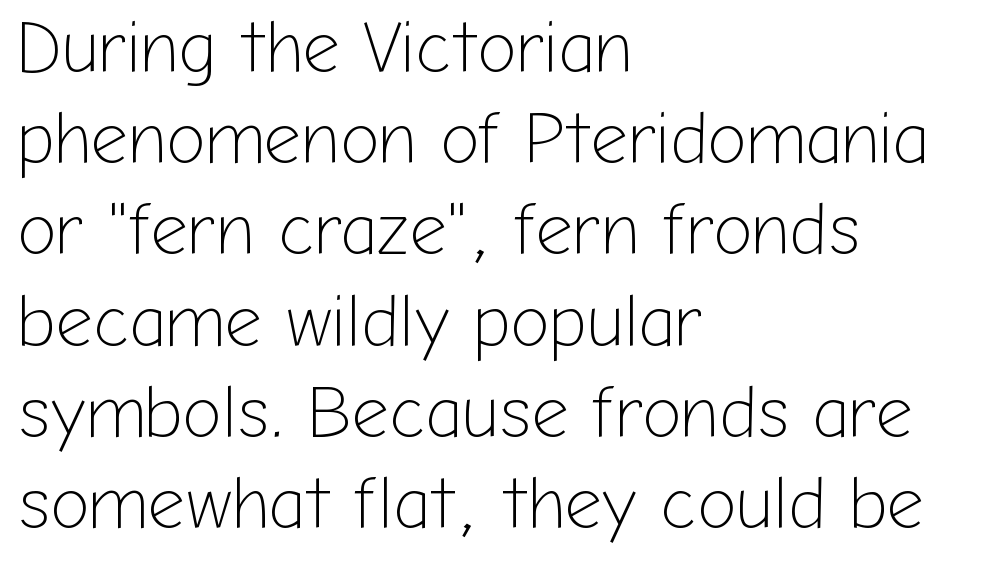
Nope, not italic — everything's standing straight. This is sans-serif lettering, the kind often seen on screens and signage. The words here are not underlined. This sample has the flowing, uneven cadence of proportional lettering.
